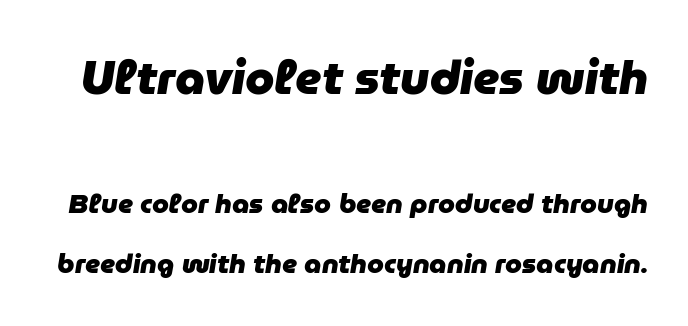
{"italic": "yes", "lean": "right", "slant_degrees": 9, "bold": "yes", "weight": "heavy", "width": "normal", "stroke_contrast": "low", "x_height": "medium", "monospaced": "no", "underline": "no", "line_spacing": "loose", "line_spacing_ratio": 2.22, "letter_spacing": "normal", "letter_spacing_em": 0.0, "larger_block": "first", "size_ratio": 1.74, "glyph_px": 47}
